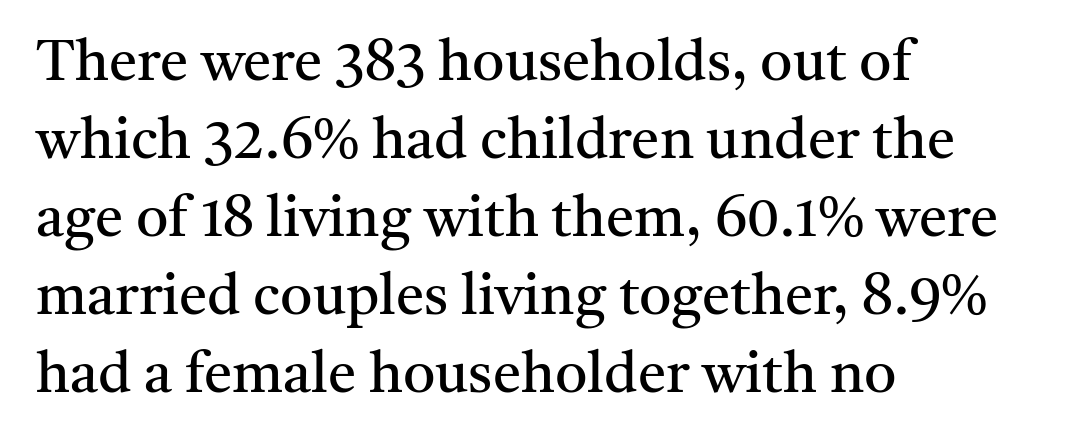
The image shows 57 px regular-weight serif type, upright; set left-aligned, normal line spacing (1.37x), normal letter spacing, not underlined; medium stroke contrast and a medium x-height.
